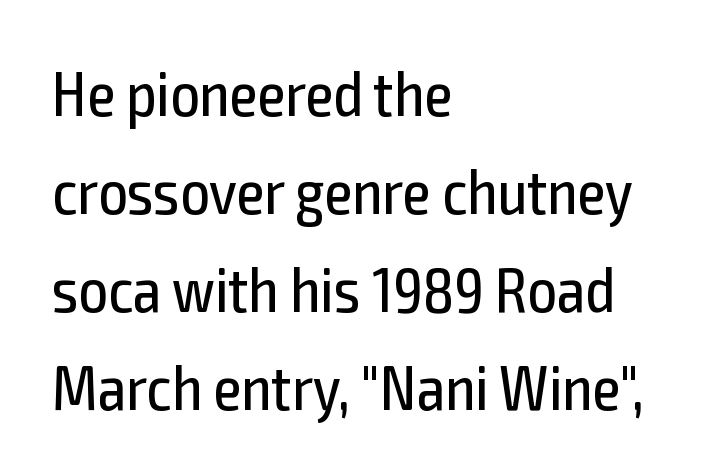
The image shows 64 px regular-weight, condensed sans-serif type, upright; set left-aligned, normal line spacing (1.53x), normal letter spacing, not underlined; a medium x-height.
